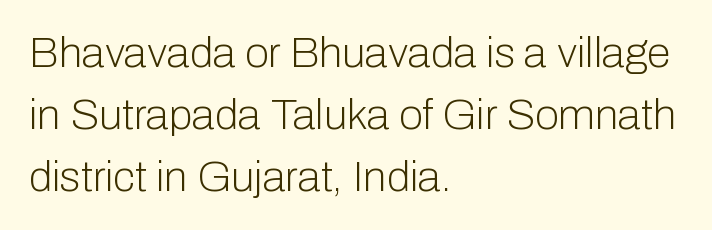
This sample uses plain, unmodified letter spacing. The typesetting does not lean heavy: it is not bold. The glyphs in this specimen are sans serif. The face used here is proportionally spaced, like ordinary book or web type. Descenders are the only things crossing below the line. Vertically, the passage feels balanced, rows spaced as you'd expect.
